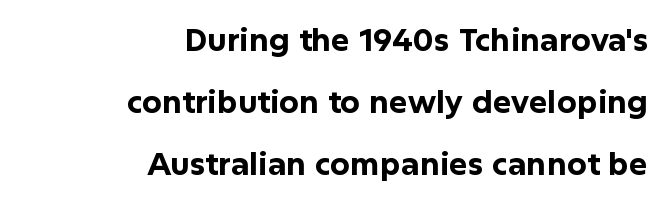
Q: Is the text bold? A: Yes.
Q: Is the text italic (slanted)? A: No, it is upright.
Q: Is the typeface a serif or a sans-serif typeface? A: Sans-serif.
Q: Is the text underlined? A: No.
Q: How is the paragraph aligned? A: Right-aligned.
Q: Is the spacing between letters normal or unusually wide? A: Normal.
Q: Is the spacing between lines tight, normal or loose? A: Loose.
Q: Width (condensed, normal, or wide)? A: Normal.
Q: Stroke contrast? A: Low.
Q: x-height? A: Medium.
Q: Monospaced? A: No.
